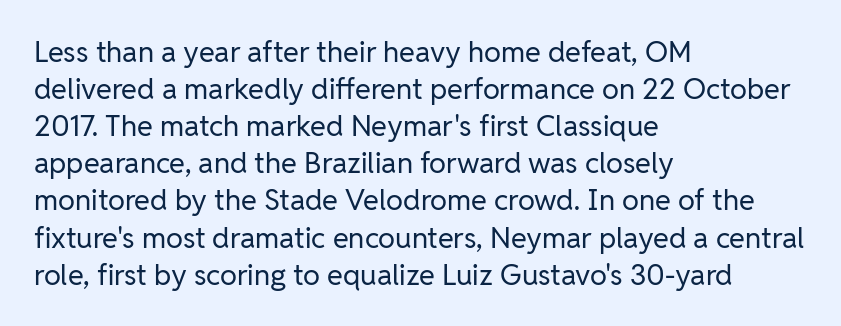
The image shows 29 px regular-weight sans-serif type, upright; set left-aligned, normal line spacing (1.28x), normal letter spacing, not underlined; low stroke contrast and a medium x-height.
